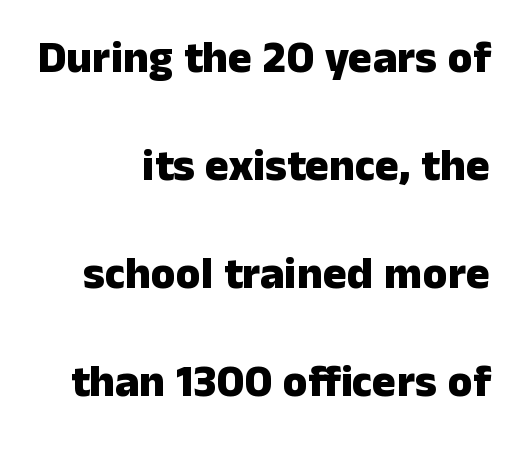
{"serif": "no", "italic": "no", "bold": "yes", "weight": "heavy", "width": "normal", "stroke_contrast": "low", "x_height": "medium", "monospaced": "no", "underline": "no", "align": "right", "line_spacing": "loose", "line_spacing_ratio": 2.4, "letter_spacing": "normal", "letter_spacing_em": 0.0, "glyph_px": 45}
